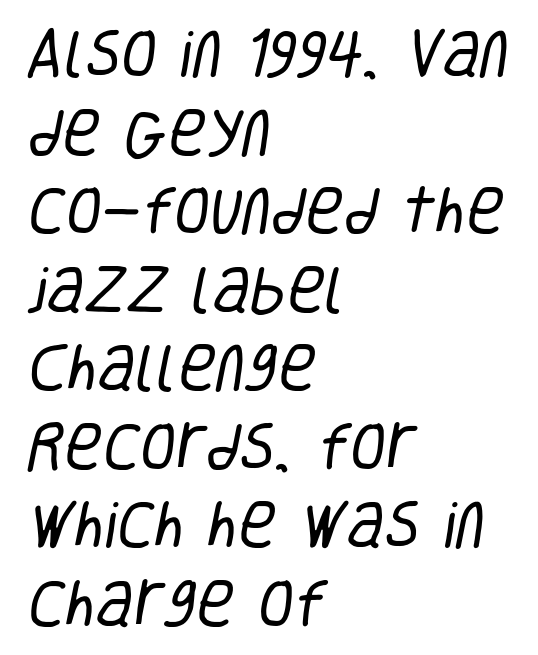
Q: Is the text bold? A: No.
Q: Is the typeface a serif or a sans-serif typeface? A: Sans-serif.
Q: Is the text underlined? A: No.
Q: How is the paragraph aligned? A: Left-aligned.
Q: Is the spacing between letters normal or unusually wide? A: Normal.
Q: Is the spacing between lines tight, normal or loose? A: Normal.
Q: Width (condensed, normal, or wide)? A: Condensed.
Q: Stroke contrast? A: Low.
Q: x-height? A: Large.
Q: Monospaced? A: No.
